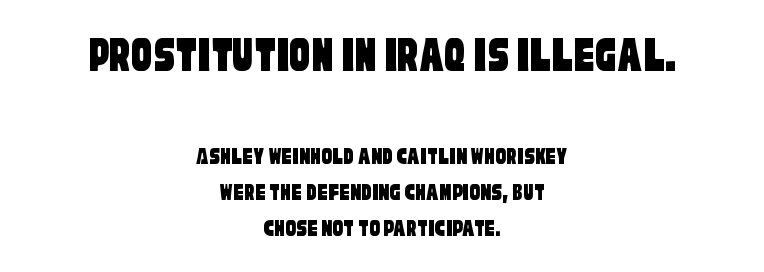
{"serif": "no", "width": "condensed", "stroke_contrast": "low", "x_height": "large", "monospaced": "no", "underline": "no", "align": "center", "line_spacing": "normal", "line_spacing_ratio": 1.39, "letter_spacing": "normal", "letter_spacing_em": 0.0, "larger_block": "first", "size_ratio": 2.0, "glyph_px": 52}
